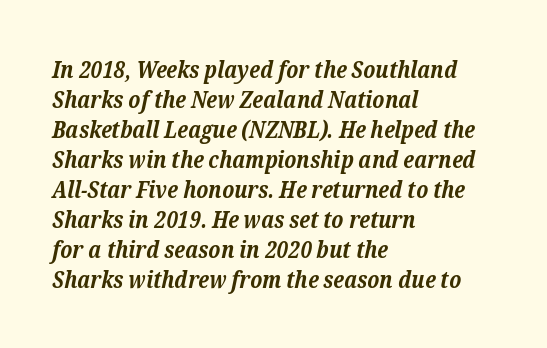
{"italic": "yes", "lean": "right", "slant_degrees": 12, "bold": "yes", "underline": "no", "align": "left", "line_spacing": "normal", "line_spacing_ratio": 1.25, "letter_spacing": "normal", "letter_spacing_em": 0.0, "glyph_px": 24}
